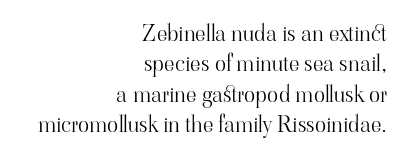
Q: Is the text bold? A: No.
Q: Is the text italic (slanted)? A: No, it is upright.
Q: Is the text underlined? A: No.
Q: How is the paragraph aligned? A: Right-aligned.
Q: Is the spacing between letters normal or unusually wide? A: Normal.
Q: Is the spacing between lines tight, normal or loose? A: Normal.
